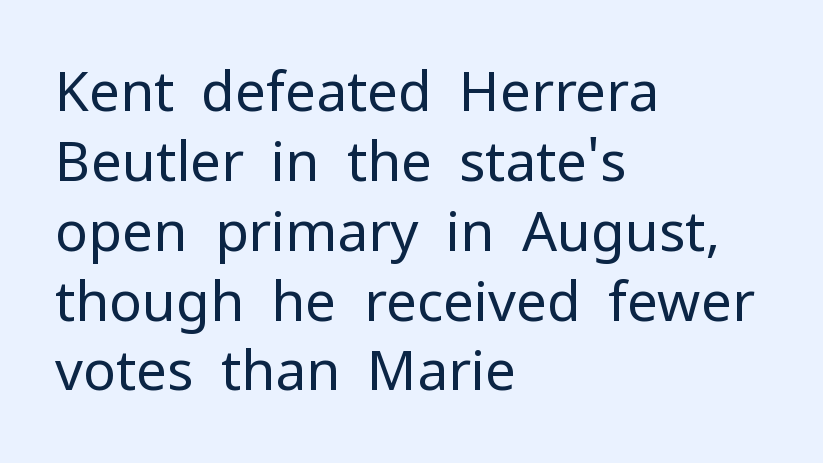
{"serif": "no", "italic": "no", "bold": "no", "weight": "regular", "width": "normal", "stroke_contrast": "low", "x_height": "medium", "monospaced": "no", "underline": "no", "align": "left", "line_spacing": "normal", "line_spacing_ratio": 1.27, "letter_spacing": "normal", "letter_spacing_em": 0.0, "glyph_px": 55}
